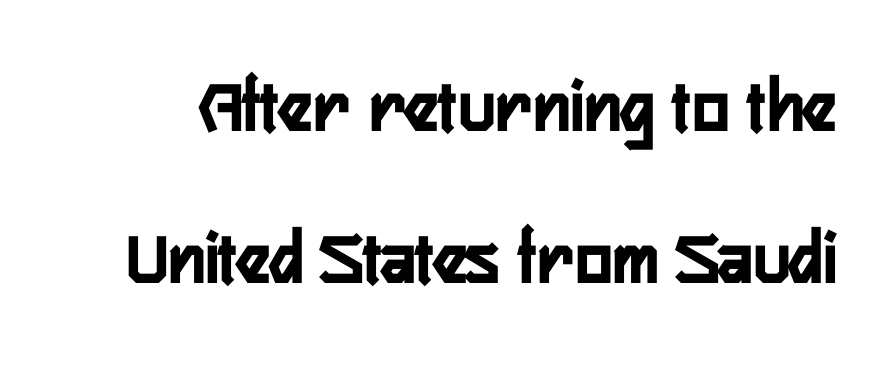
{"serif": "no", "italic": "no", "width": "condensed", "stroke_contrast": "low", "x_height": "medium", "monospaced": "no", "underline": "no", "line_spacing": "loose", "line_spacing_ratio": 1.95, "letter_spacing": "normal", "letter_spacing_em": 0.0, "glyph_px": 78}
